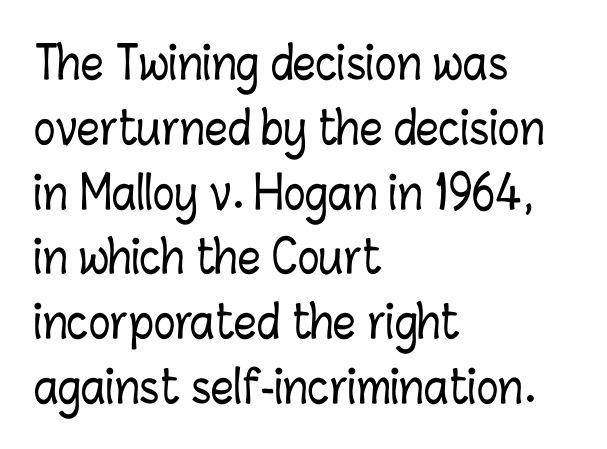
Italic? Not at all — the glyphs are vertical. A classic flush-left, rag-right setting is used for this passage. Observe the ordinary spacing: letters are neighbours, not strangers. Proportional: the letters do not fall into vertical columns.
